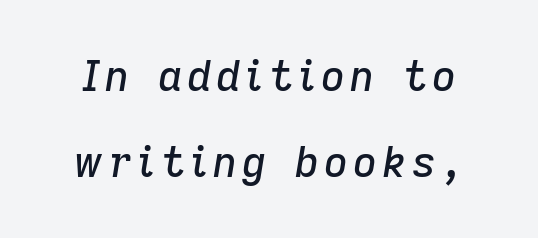
Has an underline been added? It has not. Widely set lines give the paragraph a tall, airy silhouette. The face used here has a pronounced slope to its letters. The face used here is proportionally spaced, like ordinary book or web type.
